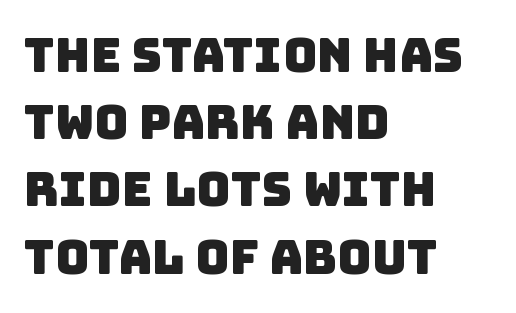
{"serif": "no", "width": "normal", "stroke_contrast": "low", "x_height": "large", "monospaced": "no", "underline": "no", "align": "left", "line_spacing": "normal", "line_spacing_ratio": 1.43, "letter_spacing": "normal", "letter_spacing_em": 0.0, "glyph_px": 47}
